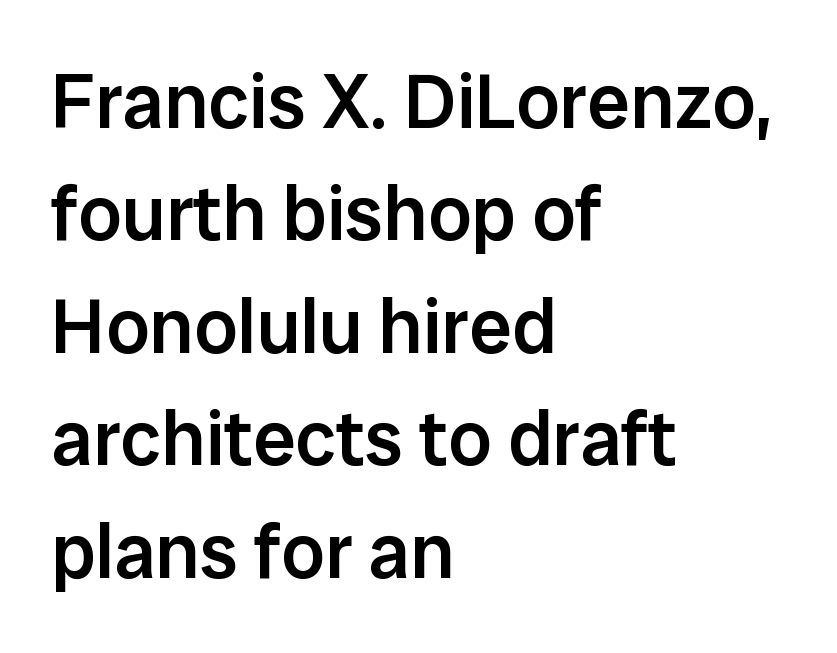
Q: Is the text bold? A: Semi-bold.
Q: Is the text italic (slanted)? A: No, it is upright.
Q: Is the typeface a serif or a sans-serif typeface? A: Sans-serif.
Q: Is the text underlined? A: No.
Q: How is the paragraph aligned? A: Left-aligned.
Q: Is the spacing between letters normal or unusually wide? A: Normal.
Q: Is the spacing between lines tight, normal or loose? A: Normal.
Q: Width (condensed, normal, or wide)? A: Normal.
Q: Stroke contrast? A: Low.
Q: x-height? A: Medium.
Q: Monospaced? A: No.
